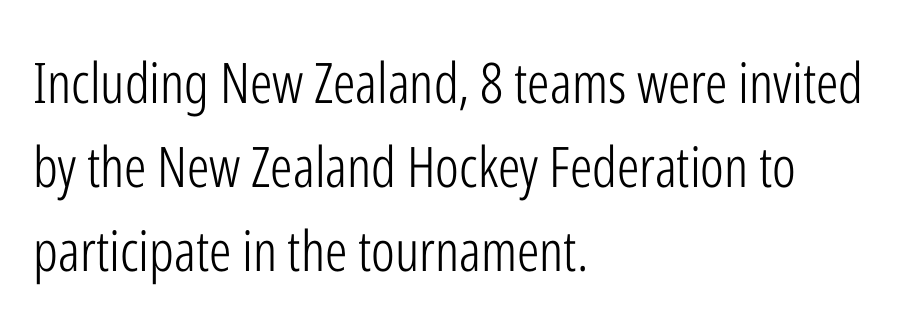
The block of text has a typical density, with ordinary space between rows. Descenders hang freely into open space. Notice how the passage keeps a crisp vertical edge on the left only. No extra tracking has been applied to these lines.
